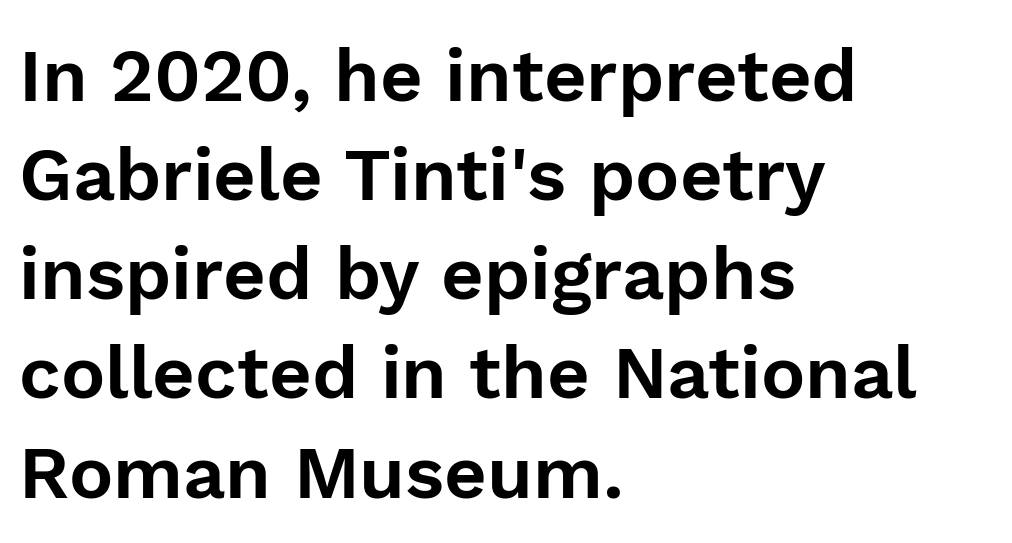
This is roman type, the default non-slanted kind. Is the block centered? No — it sits flush against the left margin. Is this a fixed-width face? No — the glyphs have proportional, varying widths. The letterforms sit shoulder to shoulder at normal distance.
